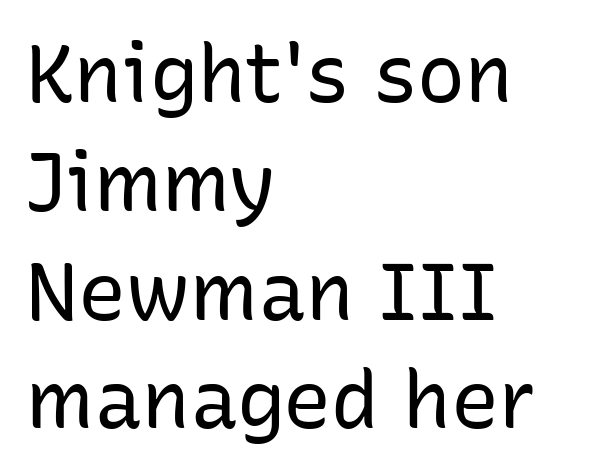
{"serif": "no", "italic": "no", "bold": "no", "weight": "regular", "width": "normal", "stroke_contrast": "low", "x_height": "medium", "monospaced": "no", "underline": "no", "align": "left", "line_spacing": "normal", "line_spacing_ratio": 1.36, "letter_spacing": "normal", "letter_spacing_em": 0.0, "glyph_px": 80}
